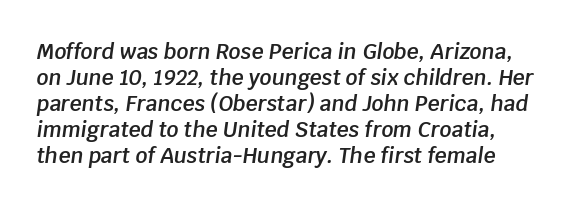
Decoration check: the copy has no underline. Moderately thickened strokes mark this as semibold type. Nothing unusual about the tracking: characters are spaced as the font intends. A typesetter would mark this as italic.
